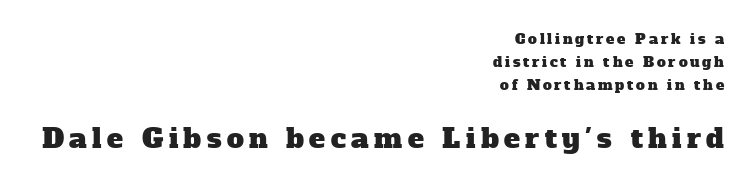
Q: Is the text underlined? A: No.
Q: How is the paragraph aligned? A: Right-aligned.
Q: Is the spacing between letters normal or unusually wide? A: Unusually wide.
Q: Is the spacing between lines tight, normal or loose? A: Normal.
Q: Which block of text is set in a larger size, the first (top) or the second (bottom)? A: The second (bottom) one.
